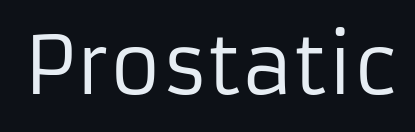
Q: Is the text bold? A: No.
Q: Is the text italic (slanted)? A: No, it is upright.
Q: Is the typeface a serif or a sans-serif typeface? A: Sans-serif.
Q: Is the text underlined? A: No.
Q: Is the spacing between letters normal or unusually wide? A: Normal.
Q: Width (condensed, normal, or wide)? A: Normal.
Q: Stroke contrast? A: Low.
Q: x-height? A: Medium.
Q: Monospaced? A: No.
